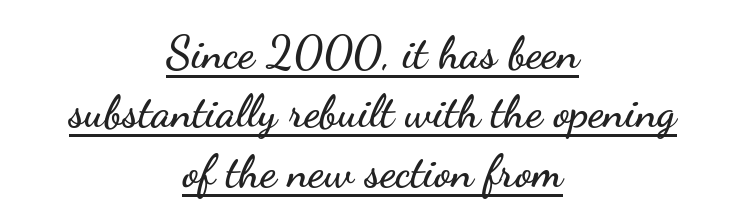
The image shows 45 px wide sans-serif type; set centered, normal line spacing (1.32x), normal letter spacing, underlined; low stroke contrast and a small x-height.
